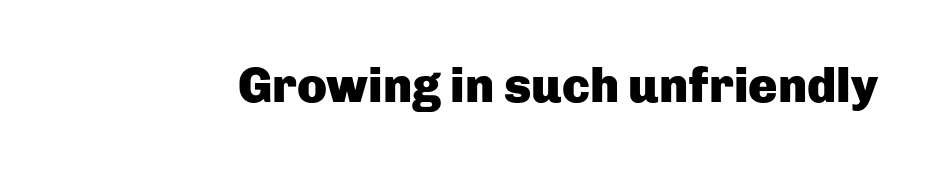
Q: Is the text bold? A: Yes.
Q: Is the text italic (slanted)? A: No, it is upright.
Q: Is the typeface a serif or a sans-serif typeface? A: Sans-serif.
Q: Is the text underlined? A: No.
Q: Is the spacing between letters normal or unusually wide? A: Normal.
Q: Width (condensed, normal, or wide)? A: Normal.
Q: Stroke contrast? A: Low.
Q: x-height? A: Medium.
Q: Monospaced? A: No.
